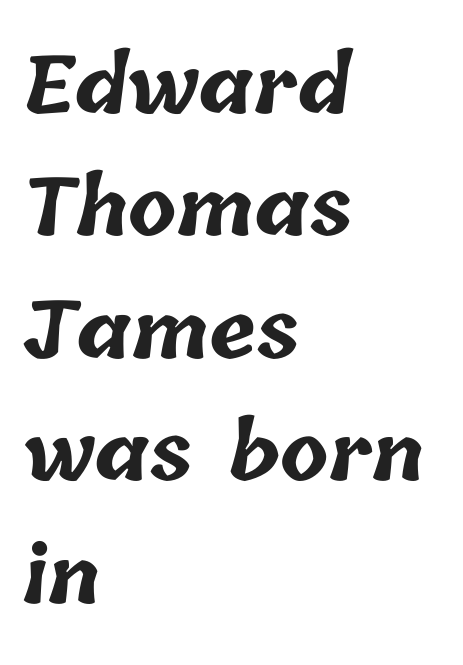
Clear beneath every line of the passage. Its strokes are broad and dark, the hallmark of bold type. The line texture is even and compact thanks to regular tracking. Line spacing here is normal. Reading down the block, your eye returns to a fixed left position each line. A typesetter would call this proportional, since set widths differ per character.
